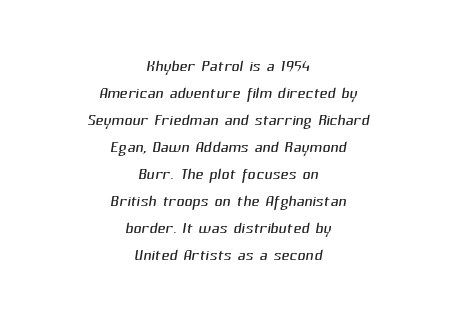
Anything drawn beneath the words? Only blank space. No letter is thick-stroked: the sample isn't bold. Alignment: centered. Caption: standard tracking, unaltered.
